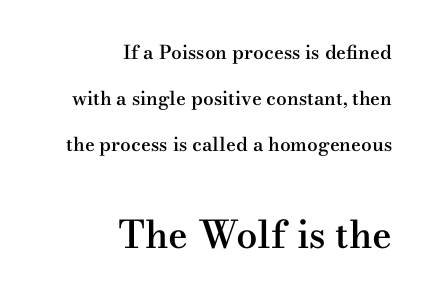
Is this a fixed-width face? No — the glyphs have proportional, varying widths. Size contrast runs from small at the top to large at the bottom. The area under the type is left untouched. Stroke thickness is moderately raised; the sample reads as semibold. Spacing between characters is what you'd get straight out of the box. Nope, not italic — everything's standing straight.
